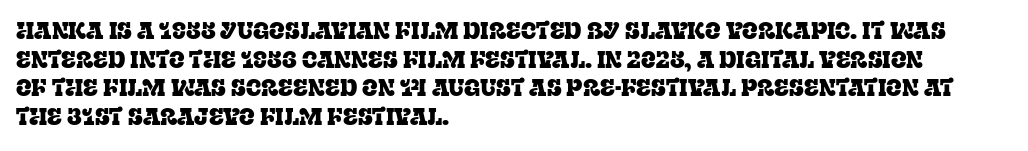
Q: Is the text italic (slanted)? A: No, it is upright.
Q: Is the text underlined? A: No.
Q: How is the paragraph aligned? A: Left-aligned.
Q: Is the spacing between letters normal or unusually wide? A: Normal.
Q: Is the spacing between lines tight, normal or loose? A: Normal.
